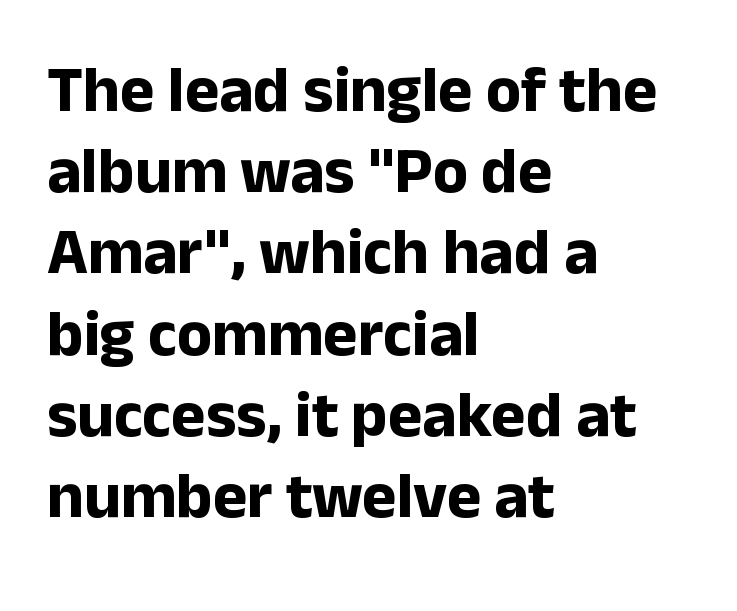
Line starts are locked; line ends wander. A typesetter would mark this as roman, not italic. Unlike a traditional serif, this face leaves its strokes unadorned. Character widths vary here, with narrow letters taking less room than wide ones.
